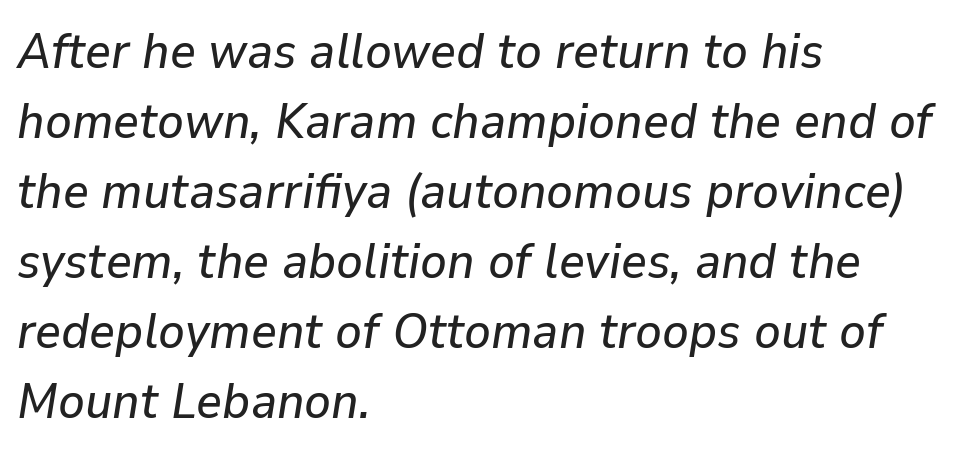
The image shows 50 px text type, italic (leaning right); set left-aligned, normal line spacing (1.4x), normal letter spacing, not underlined; low stroke contrast and a medium x-height.
